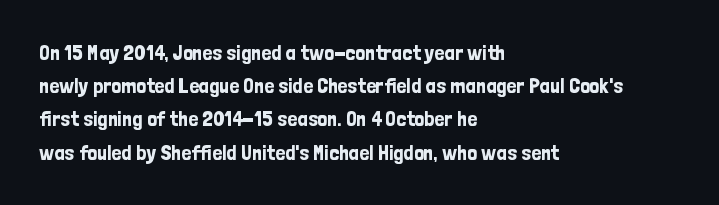
The image shows 22 px text type, upright; set left-aligned, normal line spacing (1.51x), normal letter spacing, not underlined.
